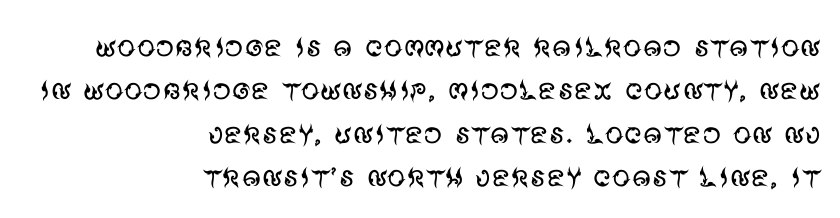
The image shows 37 px regular-weight sans-serif type, upright; set right-aligned, line spacing 1.17x, normal letter spacing, not underlined; medium stroke contrast and a large x-height.
